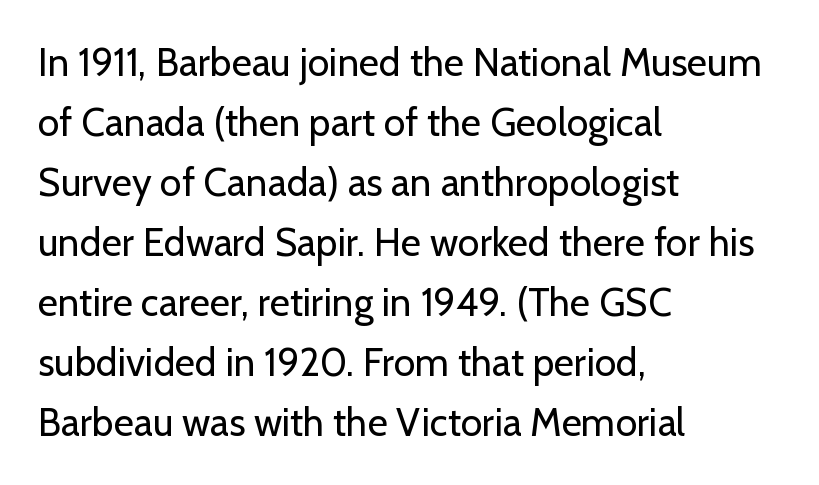
Q: Is the text bold? A: No.
Q: Is the text italic (slanted)? A: No, it is upright.
Q: Is the typeface a serif or a sans-serif typeface? A: Sans-serif.
Q: Is the text underlined? A: No.
Q: How is the paragraph aligned? A: Left-aligned.
Q: Is the spacing between letters normal or unusually wide? A: Normal.
Q: Is the spacing between lines tight, normal or loose? A: Normal.
Q: Width (condensed, normal, or wide)? A: Normal.
Q: Stroke contrast? A: Low.
Q: x-height? A: Medium.
Q: Monospaced? A: No.
